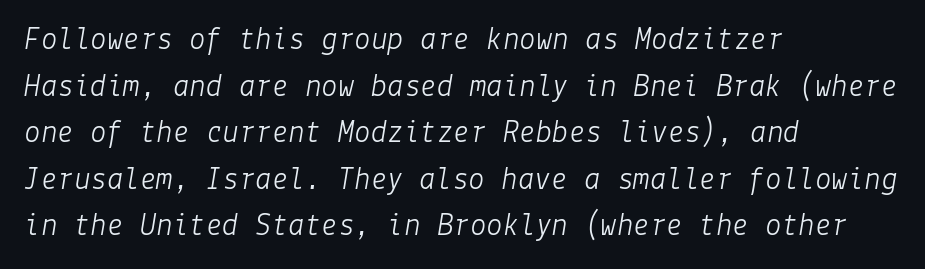
Q: Is the text bold? A: No.
Q: Is the text italic (slanted)? A: Yes, it leans right by about 9 degrees.
Q: Is the text underlined? A: No.
Q: How is the paragraph aligned? A: Left-aligned.
Q: Is the spacing between letters normal or unusually wide? A: Normal.
Q: Is the spacing between lines tight, normal or loose? A: Normal.
Q: Width (condensed, normal, or wide)? A: Normal.
Q: Stroke contrast? A: Low.
Q: x-height? A: Medium.
